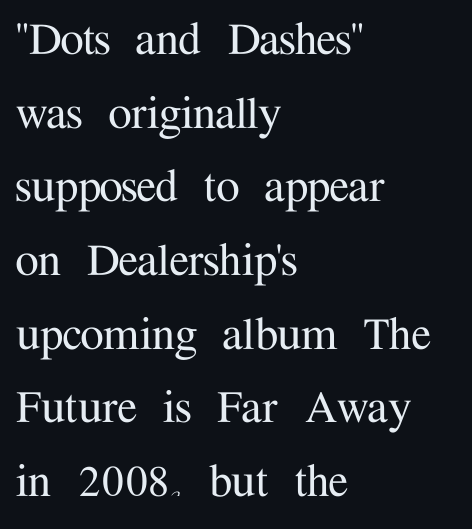
What kind of face is this? One with serifs. Honestly, there is no underline to notice here at all. The lines sit at an ordinary, default distance from one another. Think of a printed novel: that variable character pitch is what you see here. Rendered with straight, roman letterforms.
